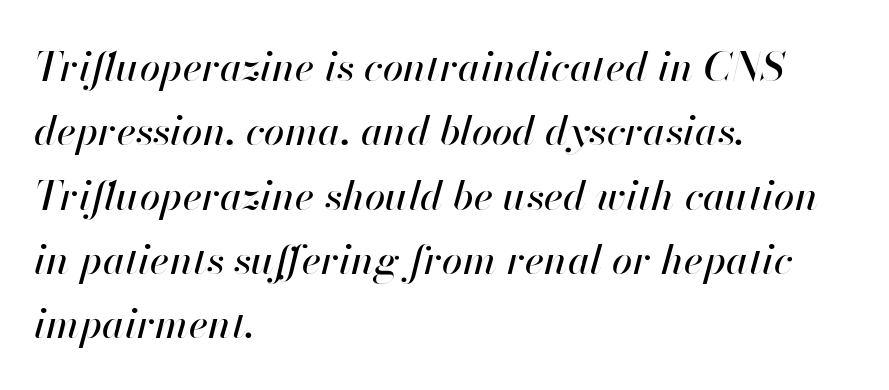
{"italic": "yes", "lean": "right", "slant_degrees": 13, "width": "normal", "stroke_contrast": "high", "x_height": "small", "monospaced": "no", "underline": "no", "align": "left", "line_spacing": "normal", "line_spacing_ratio": 1.57, "letter_spacing": "normal", "letter_spacing_em": 0.0, "glyph_px": 41}
